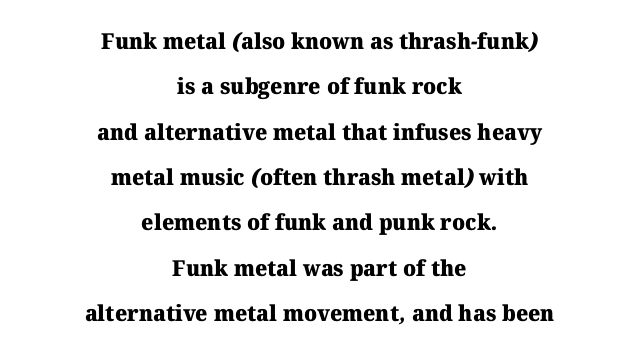
Airy leading. Horizontal alignment here is central, giving a formal, balanced look. Look at the stroke-to-counter ratio: heavy, a bold. Type without underlining. These lines keep a tight, regular rhythm from letter to letter.
